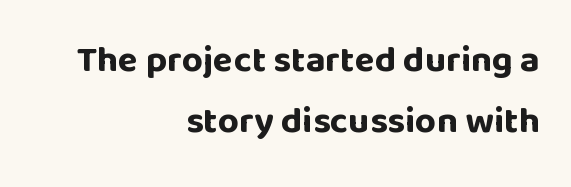
Q: Is the text bold? A: Yes.
Q: Is the text italic (slanted)? A: No, it is upright.
Q: Is the typeface a serif or a sans-serif typeface? A: Sans-serif.
Q: Is the text underlined? A: No.
Q: How is the paragraph aligned? A: Right-aligned.
Q: Is the spacing between letters normal or unusually wide? A: Normal.
Q: Is the spacing between lines tight, normal or loose? A: Normal.
Q: Width (condensed, normal, or wide)? A: Normal.
Q: Stroke contrast? A: Low.
Q: x-height? A: Large.
Q: Monospaced? A: No.
